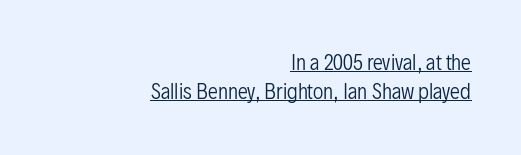
The image shows 20 px text type, upright; set right-aligned, normal line spacing (1.47x), normal letter spacing, underlined.
